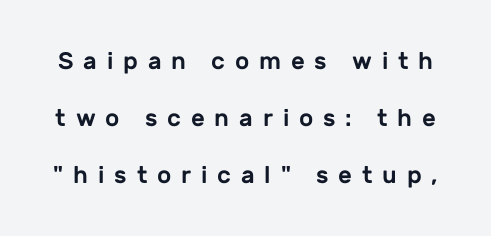
A typesetter would call this heavily tracked-out type. Beneath every word, the page is bare. How would I describe the line gaps? Wide and relaxed. Italic? Not at all — the glyphs are vertical.
